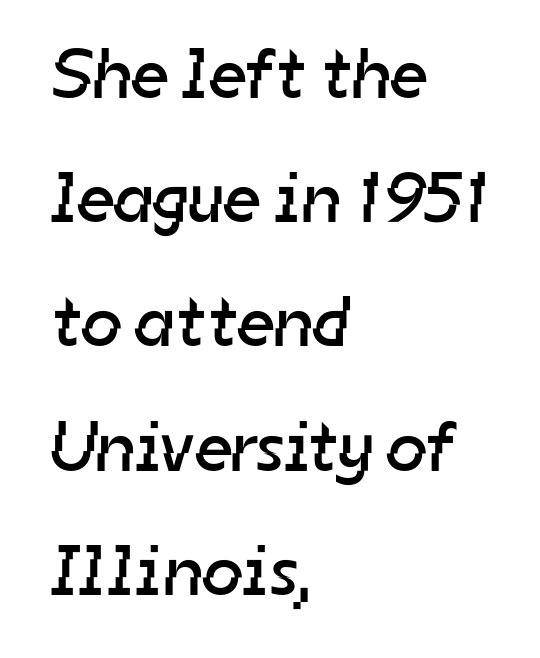
Q: Is the text bold? A: No.
Q: Is the typeface a serif or a sans-serif typeface? A: Sans-serif.
Q: Is the text underlined? A: No.
Q: How is the paragraph aligned? A: Left-aligned.
Q: Is the spacing between letters normal or unusually wide? A: Normal.
Q: Width (condensed, normal, or wide)? A: Normal.
Q: Stroke contrast? A: Low.
Q: x-height? A: Medium.
Q: Monospaced? A: No.
